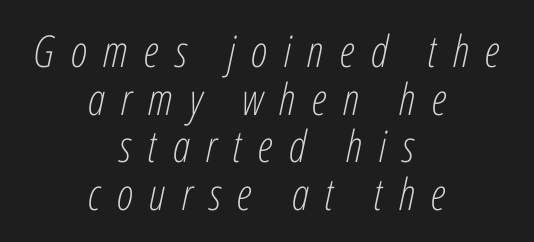
Q: Is the text bold? A: No.
Q: Is the text italic (slanted)? A: Yes, it leans right by about 12 degrees.
Q: Is the text underlined? A: No.
Q: How is the paragraph aligned? A: Centered.
Q: Is the spacing between letters normal or unusually wide? A: Unusually wide.
Q: Is the spacing between lines tight, normal or loose? A: Tight.
Q: Width (condensed, normal, or wide)? A: Condensed.
Q: Stroke contrast? A: Low.
Q: x-height? A: Medium.
Q: Monospaced? A: No.
